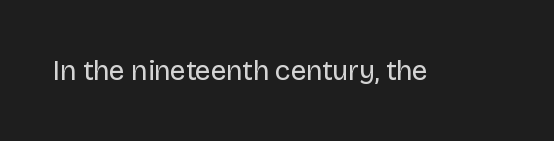
{"serif": "no", "italic": "no", "bold": "no", "weight": "regular", "width": "normal", "stroke_contrast": "low", "x_height": "large", "monospaced": "no", "underline": "no", "letter_spacing": "normal", "letter_spacing_em": 0.0, "glyph_px": 28}
